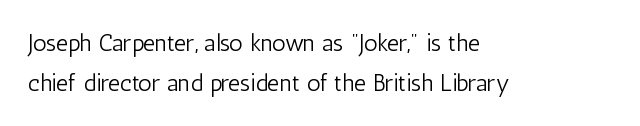
Q: Is the text bold? A: No.
Q: Is the text italic (slanted)? A: No, it is upright.
Q: Is the text underlined? A: No.
Q: How is the paragraph aligned? A: Left-aligned.
Q: Is the spacing between letters normal or unusually wide? A: Normal.
Q: Is the spacing between lines tight, normal or loose? A: Normal.
